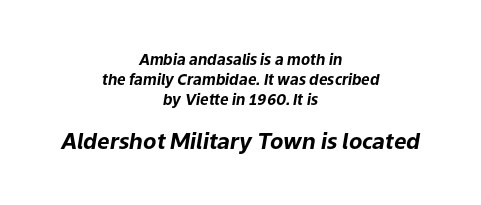
{"italic": "yes", "lean": "right", "slant_degrees": 9, "bold": "yes", "underline": "no", "align": "center", "line_spacing": "normal", "line_spacing_ratio": 1.32, "letter_spacing": "normal", "letter_spacing_em": 0.0, "larger_block": "second", "size_ratio": 1.47, "glyph_px": 22}
